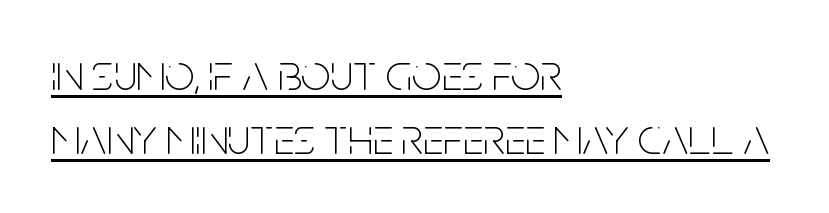
Q: Is the text bold? A: No.
Q: Is the text italic (slanted)? A: No, it is upright.
Q: Is the typeface a serif or a sans-serif typeface? A: Sans-serif.
Q: Is the text underlined? A: Yes.
Q: How is the paragraph aligned? A: Left-aligned.
Q: Is the spacing between letters normal or unusually wide? A: Normal.
Q: Width (condensed, normal, or wide)? A: Condensed.
Q: Stroke contrast? A: Low.
Q: x-height? A: Large.
Q: Monospaced? A: No.
